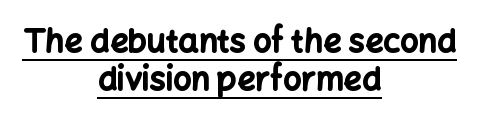
The rendering uses the underline text-decoration. Quick note: not italic, upright. You can tell from the bare stems that sans-serif type was used. Bold? Absolutely — the strokes are thick and heavy. Observe the ordinary spacing: letters are neighbours, not strangers.
